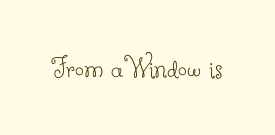
{"serif": "yes", "italic": "no", "bold": "no", "weight": "thin", "width": "normal", "stroke_contrast": "low", "x_height": "small", "monospaced": "no", "underline": "no", "letter_spacing": "normal", "letter_spacing_em": 0.0, "glyph_px": 32}
